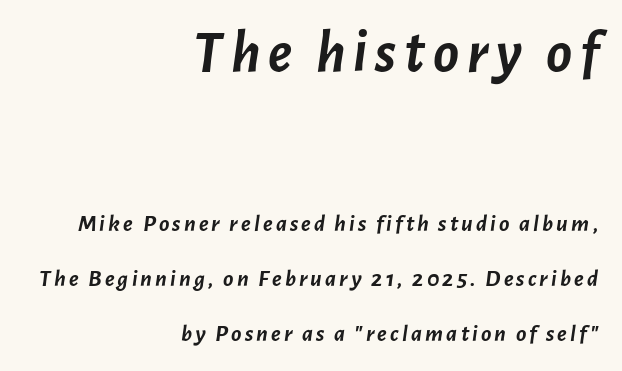
This sample has the flowing, uneven cadence of proportional lettering. The typesetter chose a ragged-left arrangement here. Widely set lines give the paragraph a tall, airy silhouette. Clear beneath every line of the passage. The designer gave the opening block more size than the closing block.
